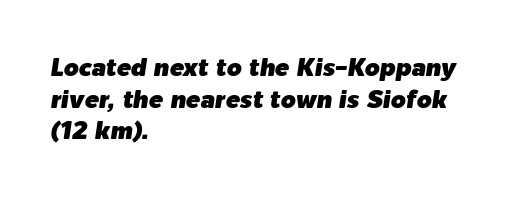
Whoever set this chose a conventional vertical rhythm. Italic? Definitely — the glyphs are oblique. Underline: absent. Words appear dense and cohesive because spacing is normal.
